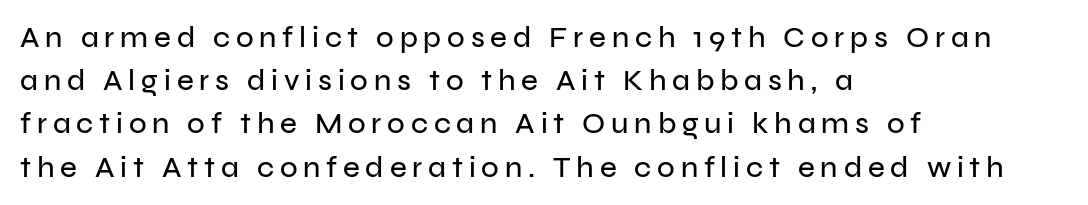
{"serif": "no", "italic": "no", "width": "normal", "stroke_contrast": "low", "x_height": "medium", "monospaced": "no", "underline": "no", "align": "left", "line_spacing": "normal", "line_spacing_ratio": 1.49, "letter_spacing": "wide", "letter_spacing_em": 0.2, "glyph_px": 29}
